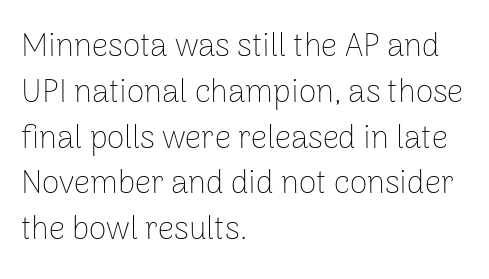
{"serif": "no", "italic": "no", "bold": "no", "weight": "thin", "width": "normal", "stroke_contrast": "low", "x_height": "medium", "monospaced": "no", "underline": "no", "align": "left", "line_spacing": "normal", "line_spacing_ratio": 1.43, "letter_spacing": "normal", "letter_spacing_em": 0.0, "glyph_px": 32}
